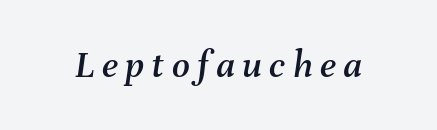
{"italic": "yes", "lean": "right", "slant_degrees": 8, "width": "normal", "stroke_contrast": "medium", "x_height": "medium", "monospaced": "no", "underline": "no", "glyph_px": 39}
